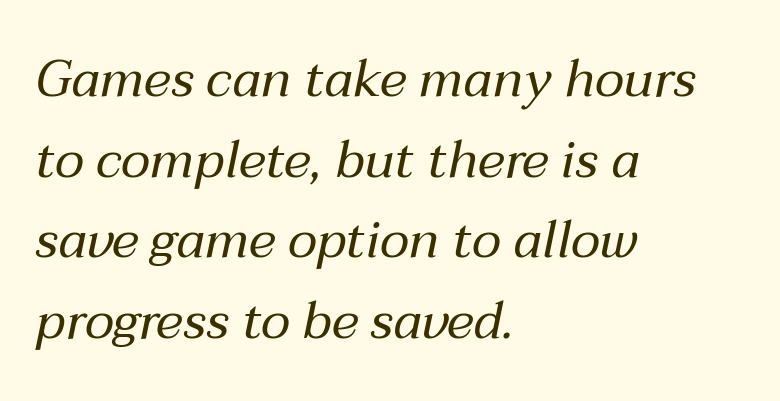
An italicized treatment has been applied to the whole sample. Standard letterfit; no display-style spreading of the glyphs. Typeset ragged right — the left edge is the straight one. Counters stay open thanks to moderate or lighter strokes. Quick note: underline off.
